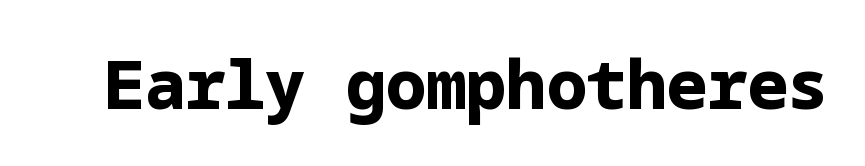
{"serif": "no", "italic": "no", "bold": "yes", "weight": "bold", "width": "normal", "stroke_contrast": "low", "x_height": "medium", "underline": "no", "letter_spacing": "normal", "letter_spacing_em": 0.0, "glyph_px": 67}
